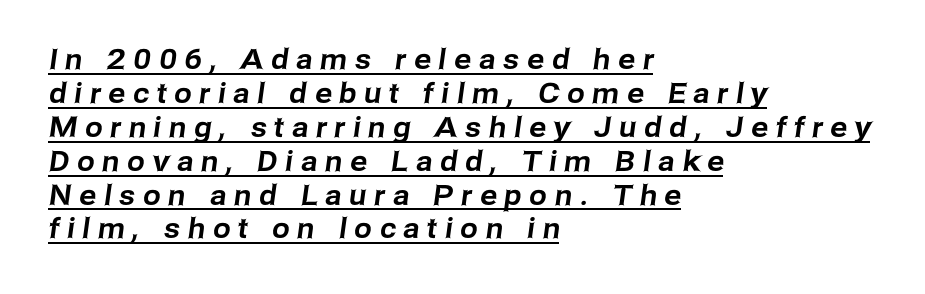
Character widths vary here, with narrow letters taking less room than wide ones. What stands out about the letter spacing? Its width — letters are far apart. Horizontally, the lines are justified to the leading edge only. This rendering employs a face without finishing strokes, i.e., a sans-serif.
